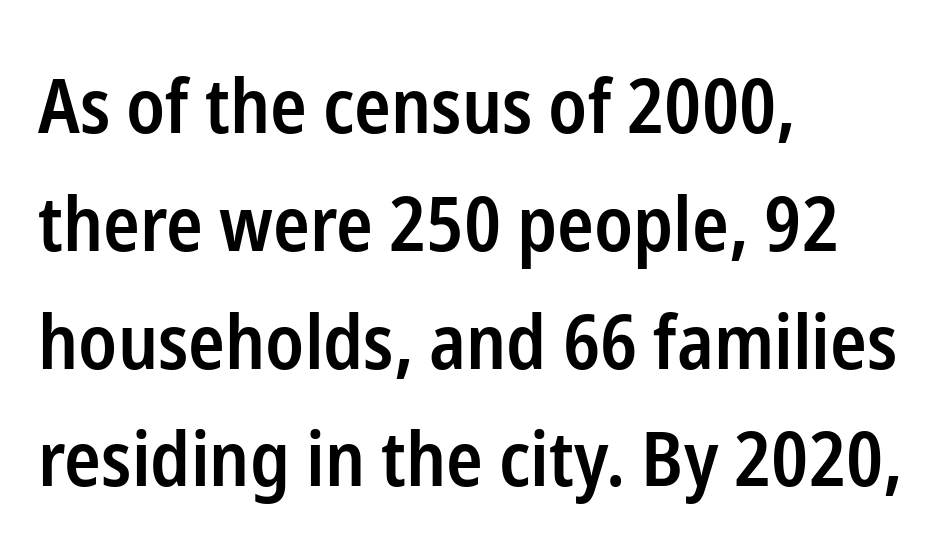
Here the designer chose a conventional face with non-uniform glyph widths. Horizontal bands of white between lines are of average thickness. The passage shown is semibold, sitting just below true bold. The horizontal fit of the characters is conventional and even. These lines were composed using upright roman letters.
